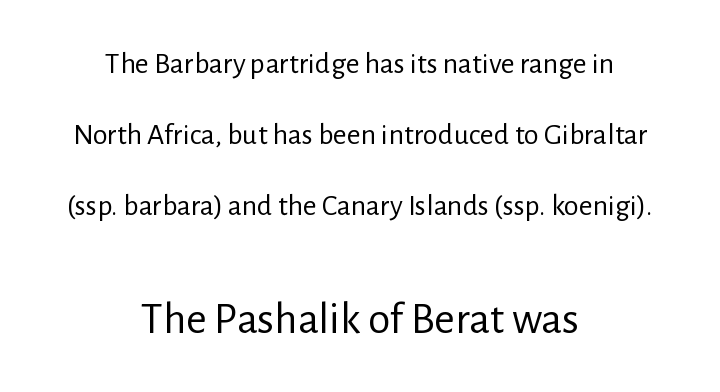
Stroke mass is kept to a normal reading level or below. Descender tails drop into unmarked territory. This is the regular roman posture of the typeface. The paragraph shown floats in the horizontal middle.
